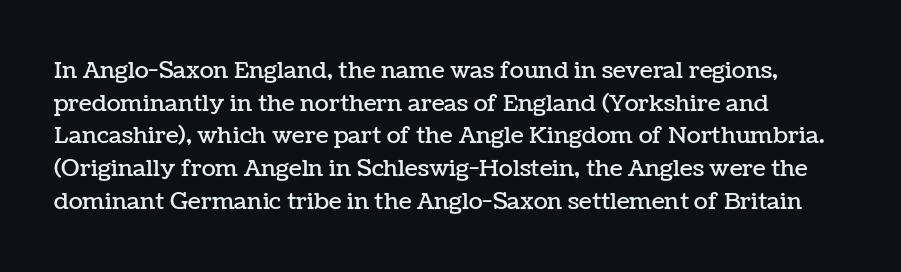
Q: Is the text italic (slanted)? A: No, it is upright.
Q: Is the text underlined? A: No.
Q: Is the spacing between letters normal or unusually wide? A: Normal.
Q: Is the spacing between lines tight, normal or loose? A: Normal.
